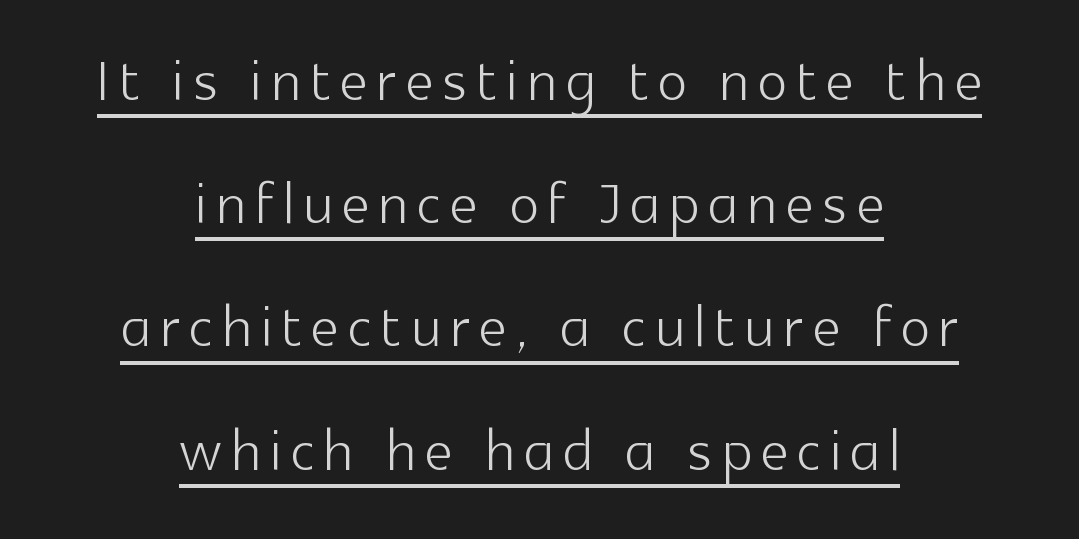
Q: Is the text bold? A: No.
Q: Is the text italic (slanted)? A: No, it is upright.
Q: Is the typeface a serif or a sans-serif typeface? A: Sans-serif.
Q: Is the text underlined? A: Yes.
Q: How is the paragraph aligned? A: Centered.
Q: Is the spacing between lines tight, normal or loose? A: Normal.
Q: Width (condensed, normal, or wide)? A: Normal.
Q: x-height? A: Medium.
Q: Monospaced? A: No.
